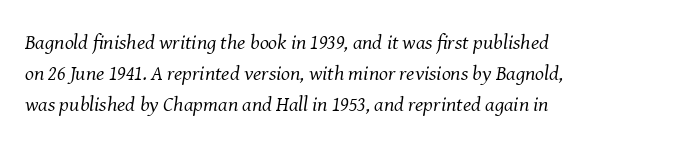
Is the type heavy? It reads as light-to-regular instead. No extra tracking has been applied to these lines. Bare-footed words on every line. Vertically, the passage feels balanced, rows spaced as you'd expect. Would a proofreader flag this as italicized? Yes.
